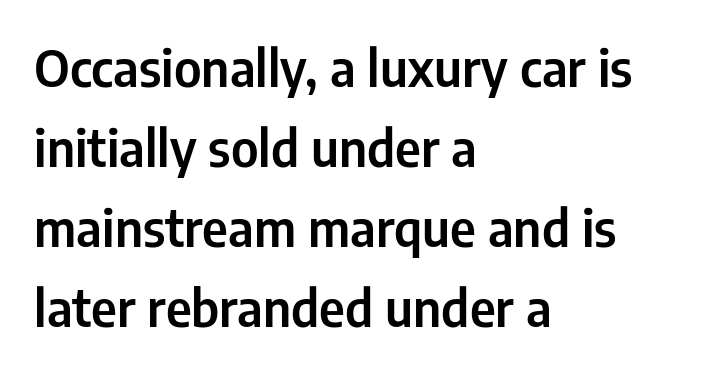
{"serif": "no", "italic": "no", "width": "condensed", "stroke_contrast": "low", "x_height": "medium", "monospaced": "no", "underline": "no", "align": "left", "line_spacing": "normal", "line_spacing_ratio": 1.57, "letter_spacing": "normal", "letter_spacing_em": 0.0, "glyph_px": 51}
